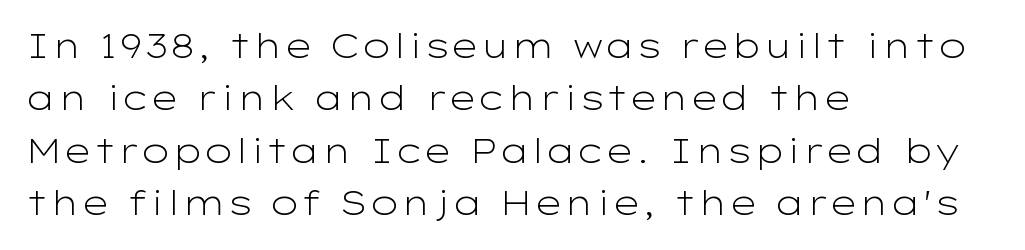
{"serif": "no", "italic": "no", "bold": "no", "weight": "light", "width": "wide", "stroke_contrast": "low", "x_height": "medium", "monospaced": "no", "underline": "no", "align": "left", "line_spacing": "normal", "line_spacing_ratio": 1.59, "letter_spacing": "normal", "letter_spacing_em": 0.0, "glyph_px": 33}
